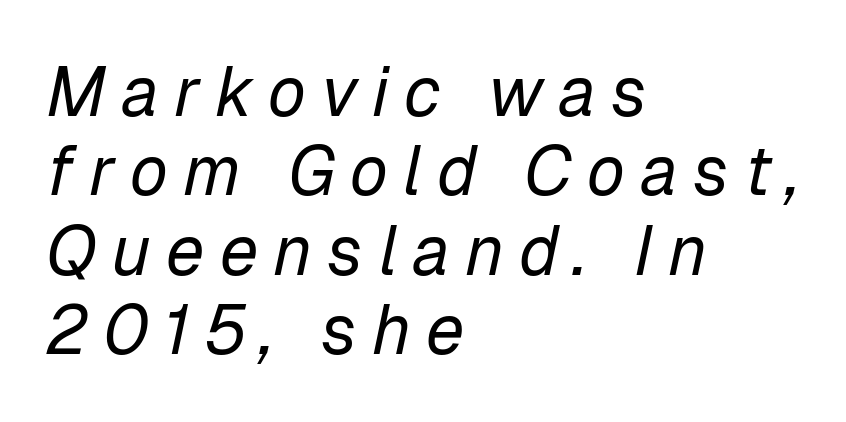
The line texture is sparse and dotted thanks to wide tracking. Whoever set this chose condensed vertical rhythm over breathing room. Designer's note — italics engaged. The passage shown is typed in a proportional face where columns would drift. Short and long lines alike share a common starting point at left.
